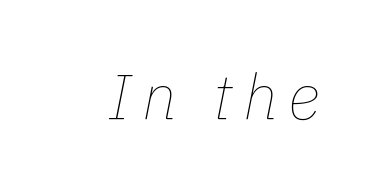
The text carries the slant typical of an italic or oblique font. Vertical stems look standard width or narrower in stroke. Note the varied advance widths — an 'i' is clearly narrower than an 'm'. The specimen omits any rule beneath the text block's lines.
